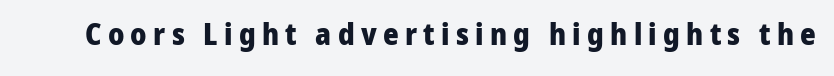
{"serif": "no", "italic": "no", "bold": "yes", "weight": "heavy", "width": "normal", "stroke_contrast": "low", "x_height": "medium", "monospaced": "no", "underline": "no", "letter_spacing": "wide", "letter_spacing_em": 0.21, "glyph_px": 30}
